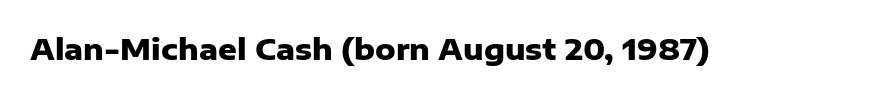
Q: Is the text bold? A: Yes.
Q: Is the text italic (slanted)? A: No, it is upright.
Q: Is the typeface a serif or a sans-serif typeface? A: Sans-serif.
Q: Is the text underlined? A: No.
Q: Is the spacing between letters normal or unusually wide? A: Normal.
Q: Width (condensed, normal, or wide)? A: Normal.
Q: Stroke contrast? A: Low.
Q: x-height? A: Medium.
Q: Monospaced? A: No.
